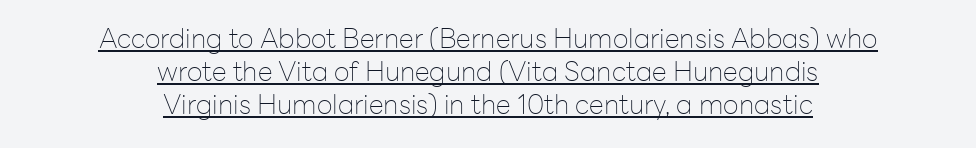
Is the stroke heavy? The answer is a plain regular-or-lighter. A baseline rule has been typeset under these characters. Horizontal alignment here is central, giving a formal, balanced look. Do the letters lean? They stand straight. Short note: letters normally spaced.
